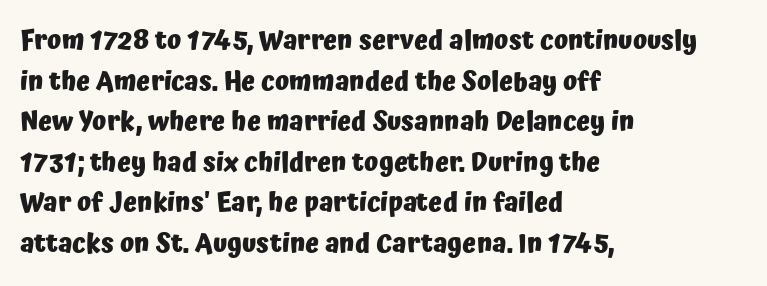
The image shows 26 px bold type, upright; set left-aligned, normal line spacing (1.56x), normal letter spacing, not underlined.
